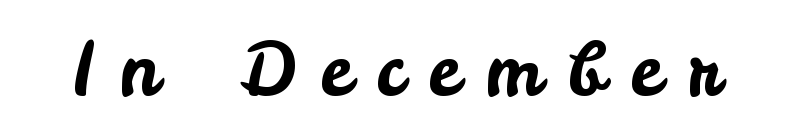
Loose tracking; the words dissolve into strings of separated letters. The zone under the glyphs is completely vacant. Think of a printed novel: that variable character pitch is what you see here. The font family rendered here belongs to the sans-serif group.
